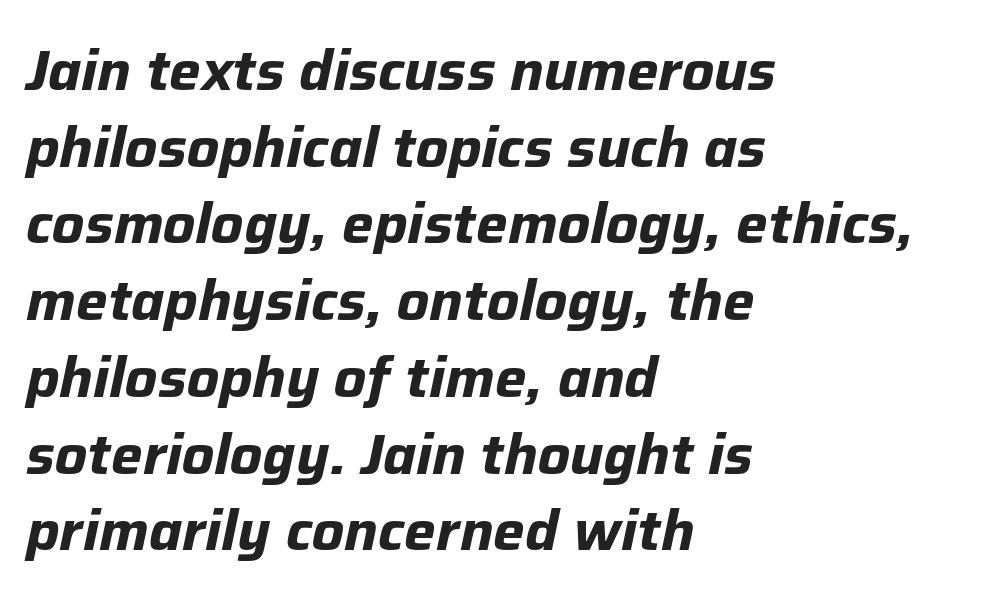
{"italic": "yes", "lean": "right", "slant_degrees": 12, "bold": "yes", "weight": "bold", "width": "normal", "stroke_contrast": "low", "x_height": "medium", "monospaced": "no", "underline": "no", "align": "left", "line_spacing": "normal", "line_spacing_ratio": 1.37, "letter_spacing": "normal", "letter_spacing_em": 0.0, "glyph_px": 56}
